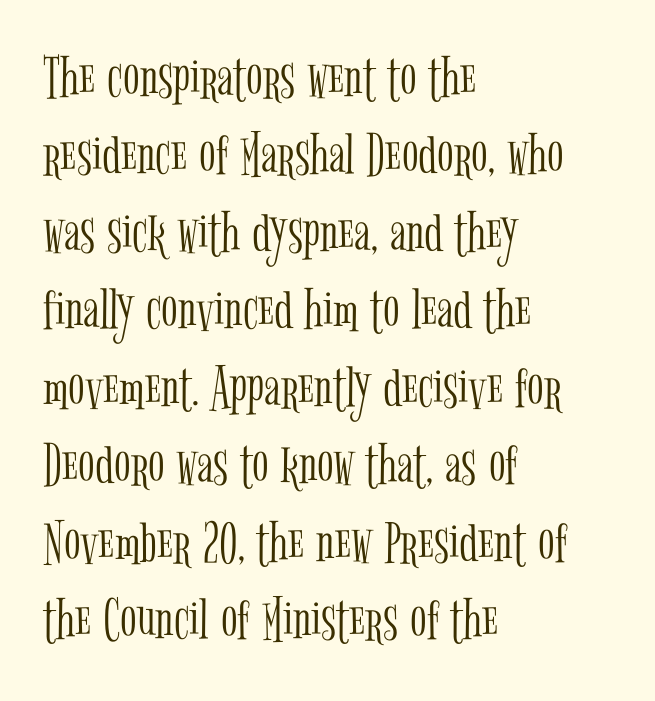
{"serif": "yes", "italic": "no", "bold": "no", "weight": "light", "width": "condensed", "stroke_contrast": "low", "x_height": "medium", "monospaced": "no", "underline": "no", "align": "left", "line_spacing": "normal", "line_spacing_ratio": 1.27, "letter_spacing": "normal", "letter_spacing_em": 0.0, "glyph_px": 61}
